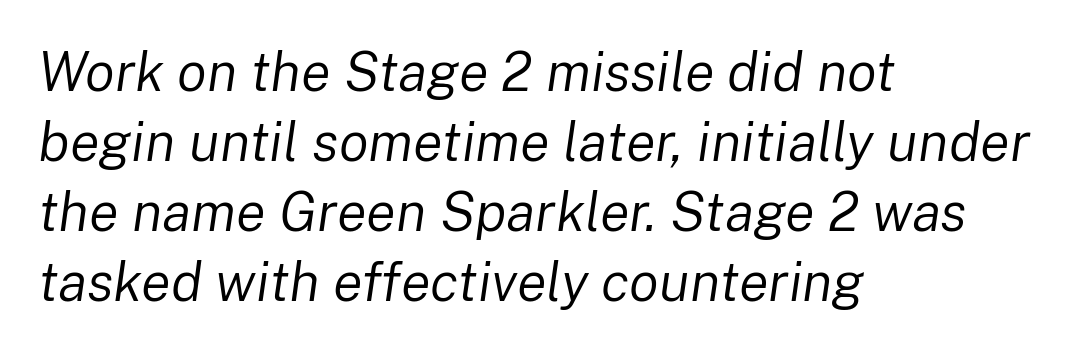
{"italic": "yes", "lean": "right", "slant_degrees": 8, "bold": "no", "weight": "regular", "width": "normal", "stroke_contrast": "low", "x_height": "medium", "monospaced": "no", "underline": "no", "align": "left", "line_spacing": "normal", "line_spacing_ratio": 1.27, "letter_spacing": "normal", "letter_spacing_em": 0.0, "glyph_px": 55}
